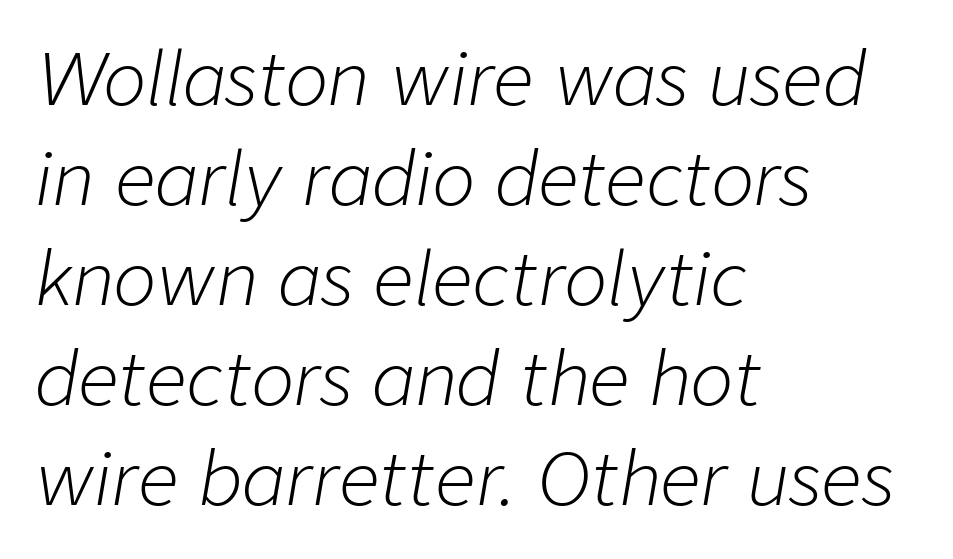
{"italic": "yes", "lean": "right", "slant_degrees": 9, "bold": "no", "weight": "light", "width": "normal", "stroke_contrast": "low", "x_height": "medium", "monospaced": "no", "underline": "no", "align": "left", "line_spacing": "normal", "line_spacing_ratio": 1.39, "letter_spacing": "normal", "letter_spacing_em": 0.0, "glyph_px": 72}
